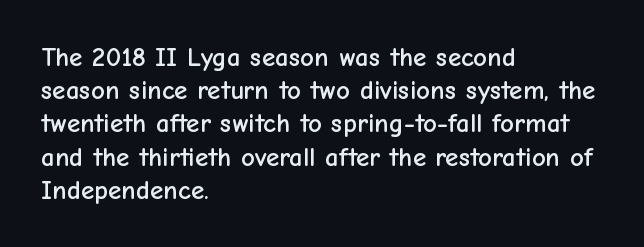
The image shows 27 px text type, upright; set left-aligned, line spacing 1.23x, normal letter spacing, not underlined.
